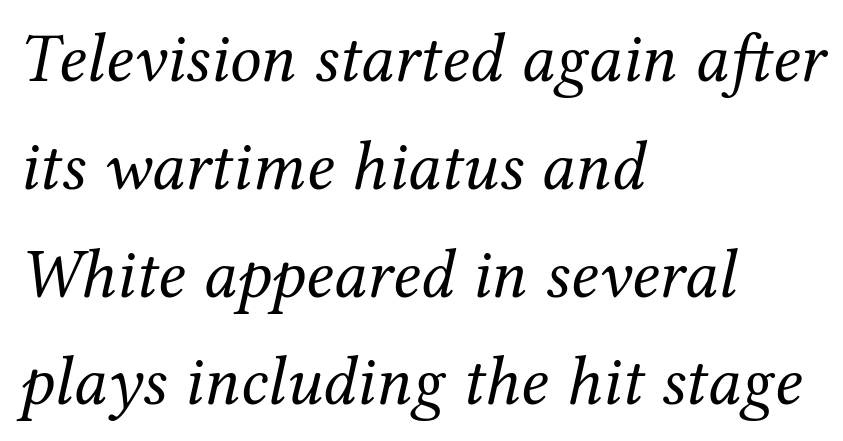
The letters advance in unequal steps, a hallmark of proportional type. Descenders are the only things crossing below the line. The typesetting does not lean heavy: it is not bold. This sample uses plain, unmodified letter spacing. Each new line begins a customary step beneath the previous one.
